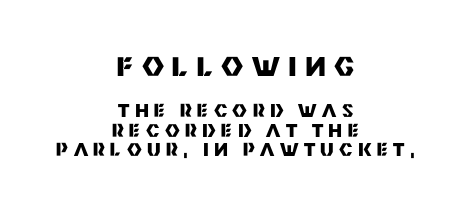
The words here are not underlined. Centered paragraph, ragged on both sides. Summary of vertical rhythm: compact, with narrow interline spacing. Reading top to bottom, the characters get smaller at the block break.
